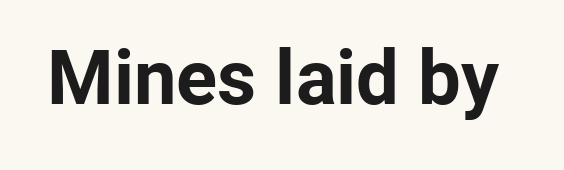
The image shows 76 px bold sans-serif type, upright; set normal letter spacing, not underlined; low stroke contrast and a medium x-height.
